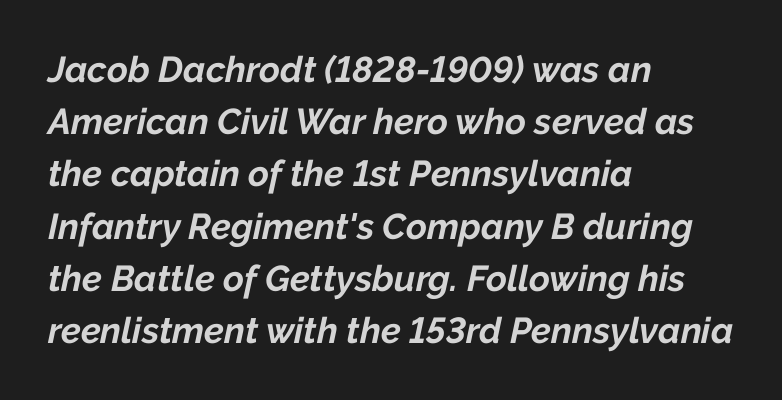
The image shows 36 px bold type, italic (leaning right); set left-aligned, normal line spacing (1.45x), normal letter spacing, not underlined; low stroke contrast and a medium x-height.
